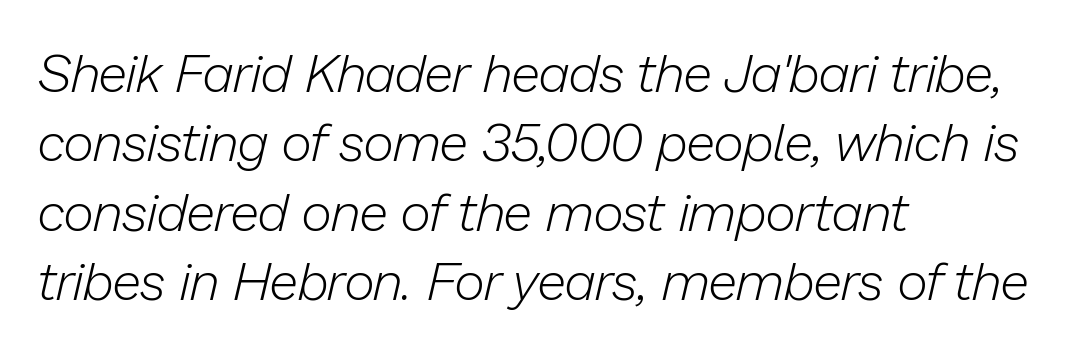
{"italic": "yes", "lean": "right", "slant_degrees": 13, "bold": "no", "weight": "light", "width": "normal", "stroke_contrast": "low", "x_height": "medium", "monospaced": "no", "underline": "no", "align": "left", "line_spacing": "normal", "line_spacing_ratio": 1.31, "letter_spacing": "normal", "letter_spacing_em": 0.0, "glyph_px": 53}
